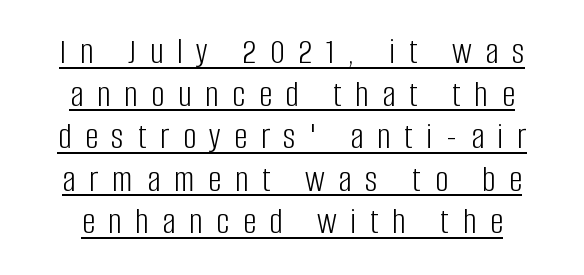
The image shows 37 px light, condensed sans-serif type, upright; set centered, tight line spacing (1.15x), unusually wide letter spacing (+0.37 em), underlined; low stroke contrast and a large x-height.
